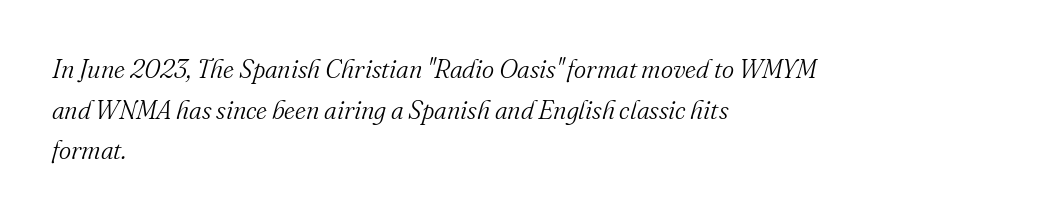
Q: Is the text bold? A: No.
Q: Is the text italic (slanted)? A: Yes, it leans right by about 16 degrees.
Q: Is the text underlined? A: No.
Q: How is the paragraph aligned? A: Left-aligned.
Q: Is the spacing between letters normal or unusually wide? A: Normal.
Q: Is the spacing between lines tight, normal or loose? A: Normal.
